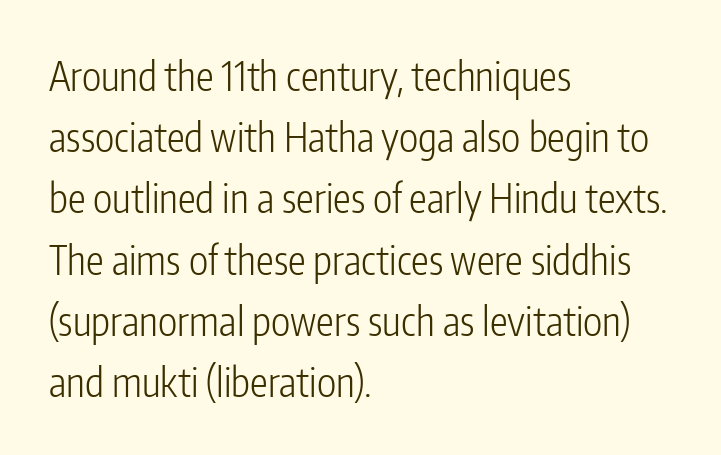
Q: Is the text bold? A: No.
Q: Is the text italic (slanted)? A: No, it is upright.
Q: Is the typeface a serif or a sans-serif typeface? A: Sans-serif.
Q: Is the text underlined? A: No.
Q: How is the paragraph aligned? A: Left-aligned.
Q: Is the spacing between letters normal or unusually wide? A: Normal.
Q: Is the spacing between lines tight, normal or loose? A: Normal.
Q: Width (condensed, normal, or wide)? A: Condensed.
Q: Stroke contrast? A: Low.
Q: x-height? A: Medium.
Q: Monospaced? A: No.
